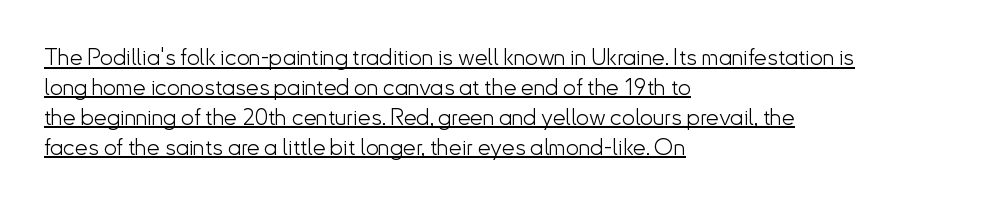
{"italic": "no", "bold": "no", "underline": "yes", "align": "left", "line_spacing": "normal", "line_spacing_ratio": 1.3, "letter_spacing": "normal", "letter_spacing_em": 0.0, "glyph_px": 23}
